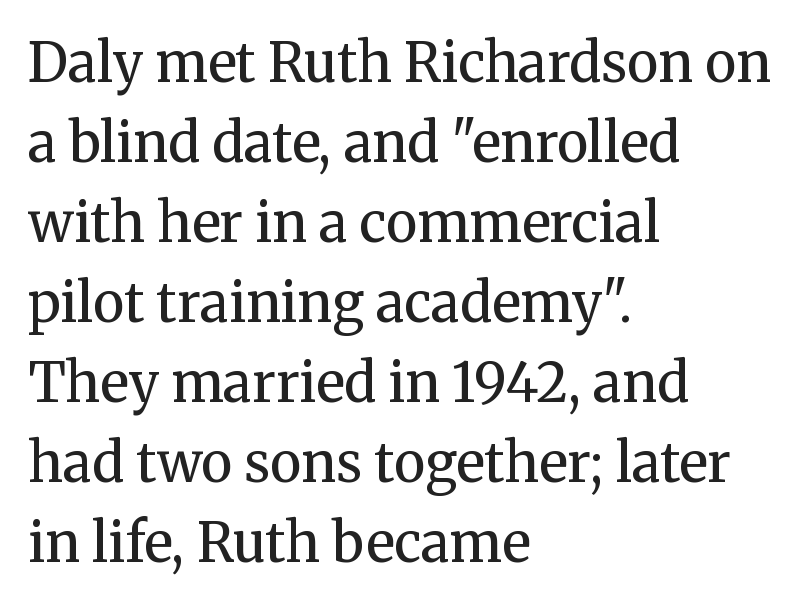
{"serif": "yes", "italic": "no", "bold": "no", "weight": "regular", "width": "normal", "stroke_contrast": "medium", "x_height": "medium", "monospaced": "no", "underline": "no", "align": "left", "line_spacing": "normal", "line_spacing_ratio": 1.48, "letter_spacing": "normal", "letter_spacing_em": 0.0, "glyph_px": 54}
